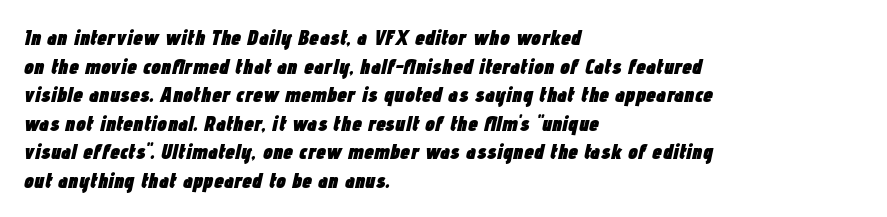
{"italic": "yes", "lean": "right", "slant_degrees": 12, "bold": "yes", "underline": "no", "align": "left", "line_spacing": "normal", "line_spacing_ratio": 1.3, "letter_spacing": "normal", "letter_spacing_em": 0.0, "glyph_px": 22}
